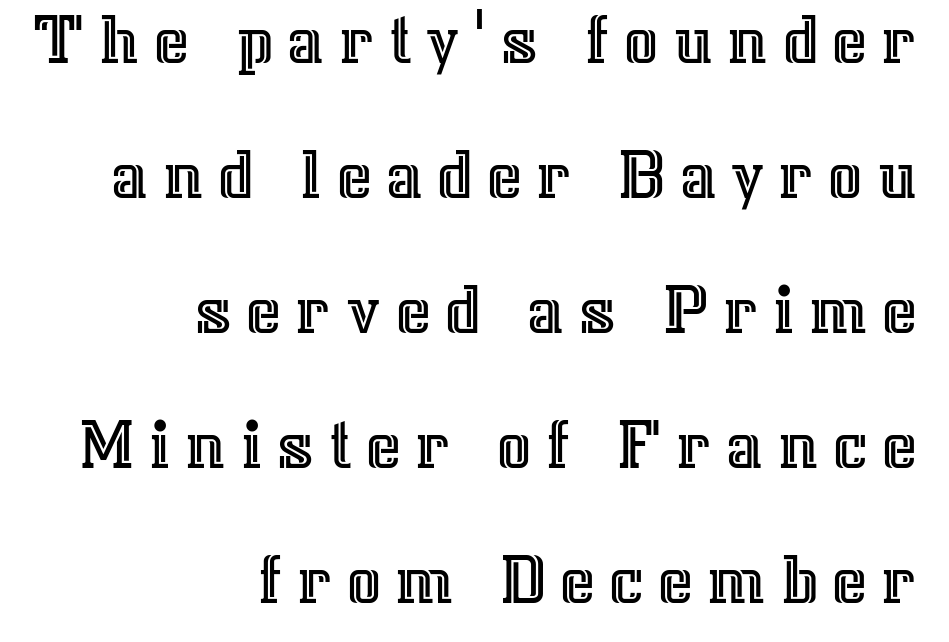
The image shows 75 px text type, upright; set right-aligned, line spacing 1.8x, not underlined; a medium x-height.
